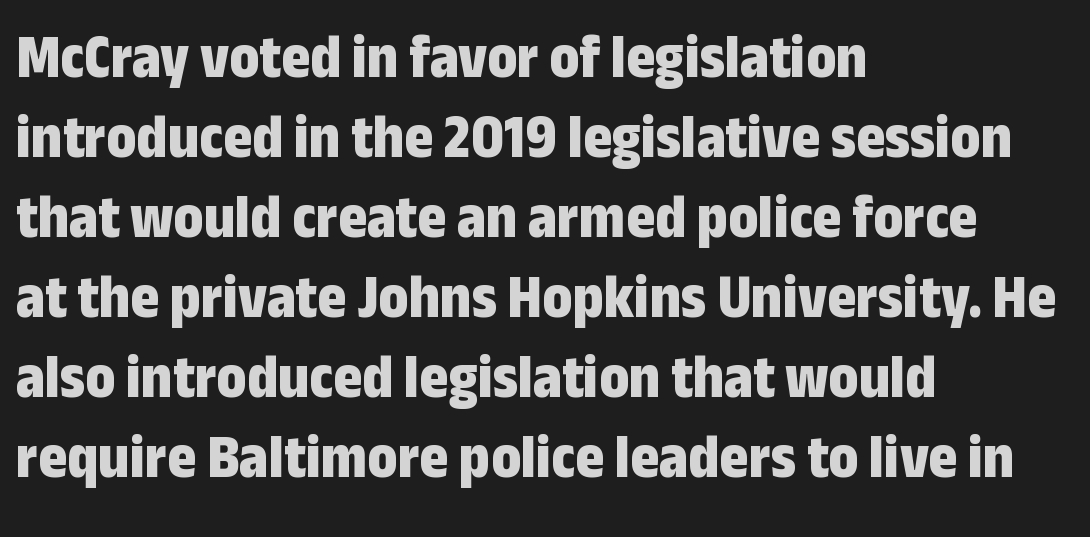
Each letter keeps its own natural width here, so spacing adapts to shape. Students, note that the glyphs here touch the page at normal intervals. Glance below the letters and you will spot only blank space. Letterform terminals end flat and unadorned throughout the passage. All the whitespace from short lines collects on the right.
